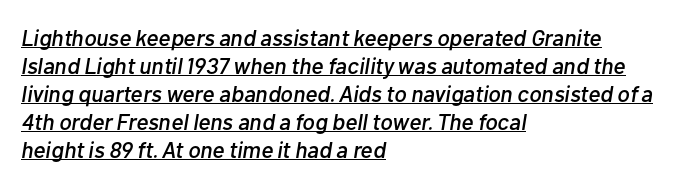
These lines keep a tight, regular rhythm from letter to letter. The specimen includes a rule beneath the text block's lines. Is the block centered? No — it sits flush against the left margin. Observe the lean: these are italic letterforms.
